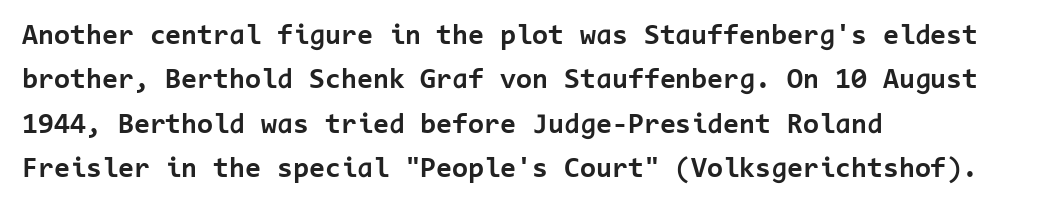
The gap between lines stays unmarked. Caption: standard tracking, unaltered. Line starts are locked; line ends wander. Do the characters align in a grid? Yes, the font is monospaced. Look at the bottom of the vertical strokes: they stop flat, with no serifs.
